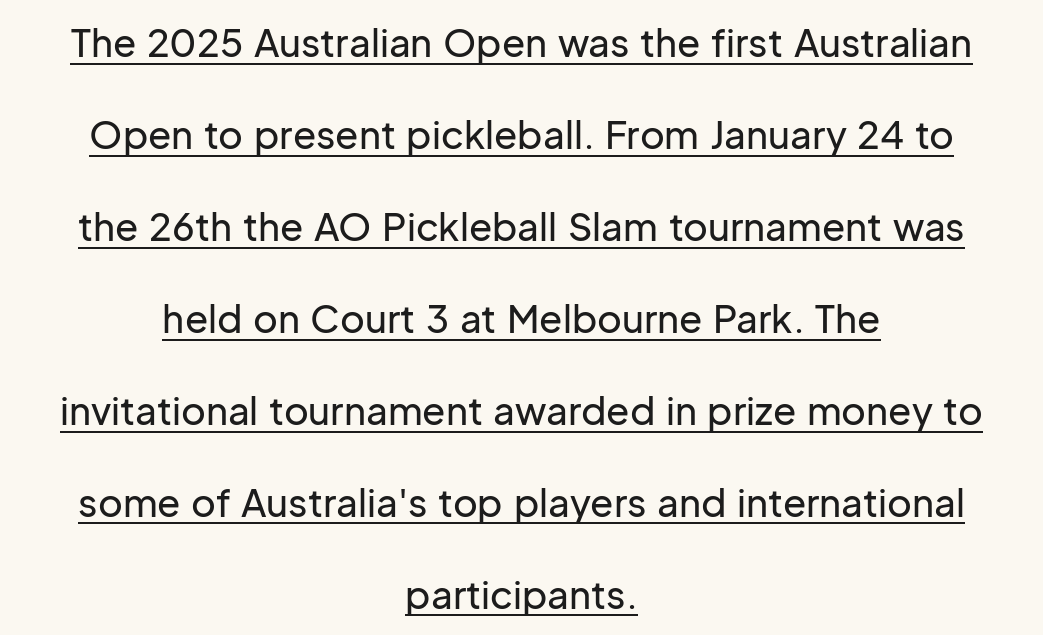
The image shows 38 px sans-serif type, upright; set centered, loose line spacing (2.42x), normal letter spacing, underlined; low stroke contrast and a medium x-height.
